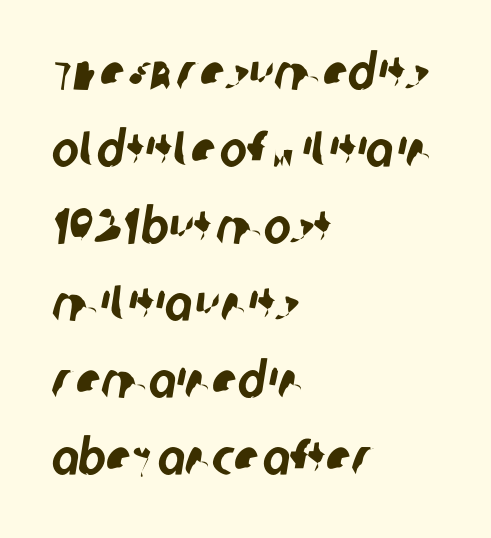
The image shows 51 px condensed sans-serif type; set left-aligned, normal line spacing (1.51x), normal letter spacing, not underlined; low stroke contrast and a large x-height.
